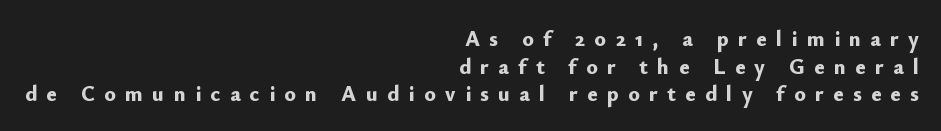
Q: Is the text bold? A: Yes.
Q: Is the text italic (slanted)? A: No, it is upright.
Q: Is the text underlined? A: No.
Q: How is the paragraph aligned? A: Right-aligned.
Q: Is the spacing between letters normal or unusually wide? A: Unusually wide.
Q: Is the spacing between lines tight, normal or loose? A: Normal.
